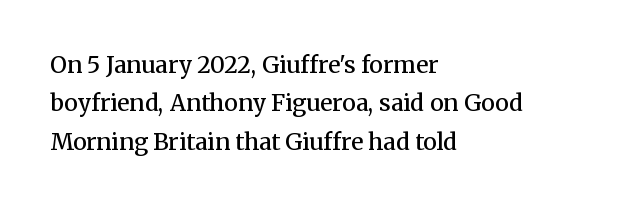
{"italic": "no", "bold": "semi", "underline": "no", "align": "left", "line_spacing": "normal", "line_spacing_ratio": 1.67, "letter_spacing": "normal", "letter_spacing_em": 0.0, "glyph_px": 23}
